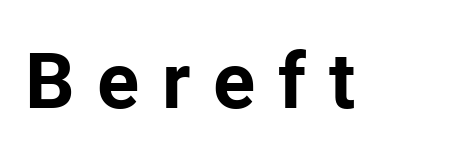
Q: Is the text bold? A: Yes.
Q: Is the text italic (slanted)? A: No, it is upright.
Q: Is the typeface a serif or a sans-serif typeface? A: Sans-serif.
Q: Is the text underlined? A: No.
Q: Is the spacing between letters normal or unusually wide? A: Unusually wide.
Q: Width (condensed, normal, or wide)? A: Normal.
Q: Stroke contrast? A: Low.
Q: x-height? A: Medium.
Q: Monospaced? A: No.
